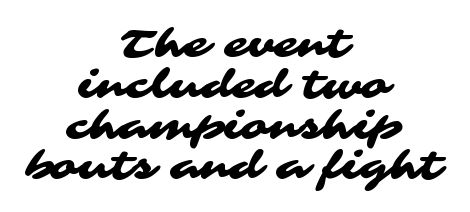
Q: Is the typeface a serif or a sans-serif typeface? A: Sans-serif.
Q: Is the text underlined? A: No.
Q: How is the paragraph aligned? A: Centered.
Q: Is the spacing between letters normal or unusually wide? A: Normal.
Q: Is the spacing between lines tight, normal or loose? A: Tight.
Q: Width (condensed, normal, or wide)? A: Wide.
Q: Stroke contrast? A: Medium.
Q: x-height? A: Medium.
Q: Monospaced? A: No.
